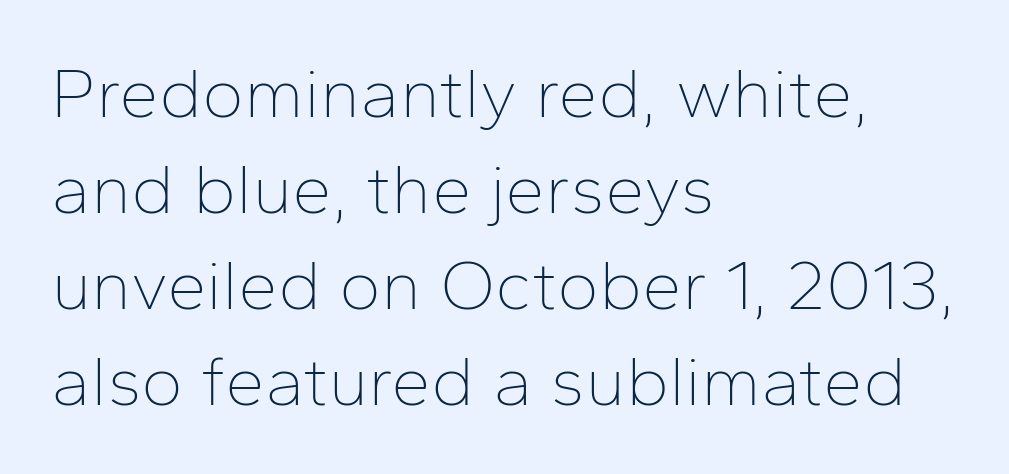
The image shows 71 px thin sans-serif type, upright; set left-aligned, normal line spacing (1.35x), normal letter spacing, not underlined; low stroke contrast and a medium x-height.
